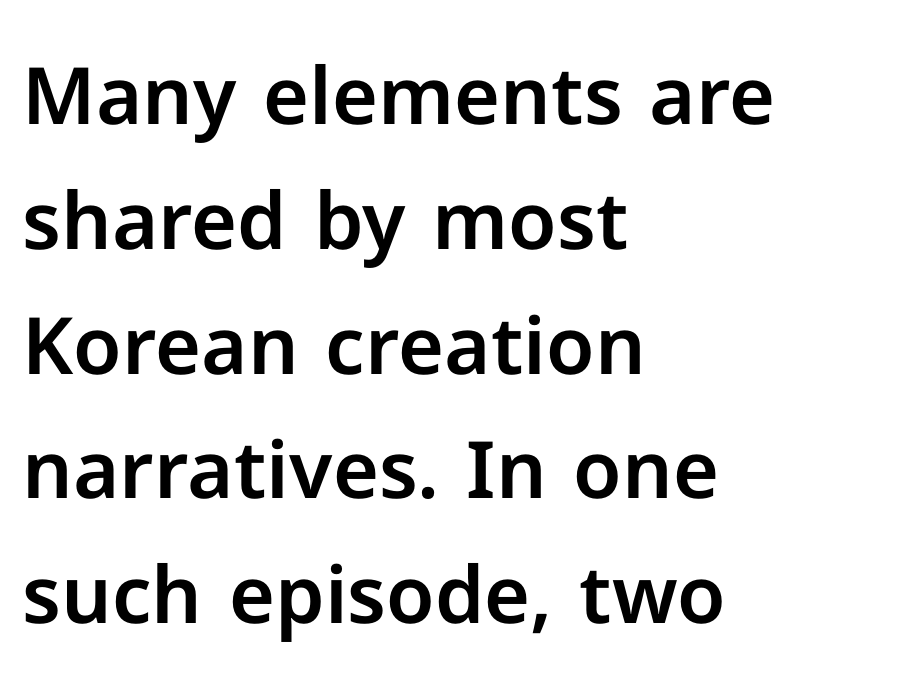
The image shows 79 px sans-serif type, upright; set left-aligned, normal line spacing (1.58x), normal letter spacing, not underlined; low stroke contrast and a medium x-height.
